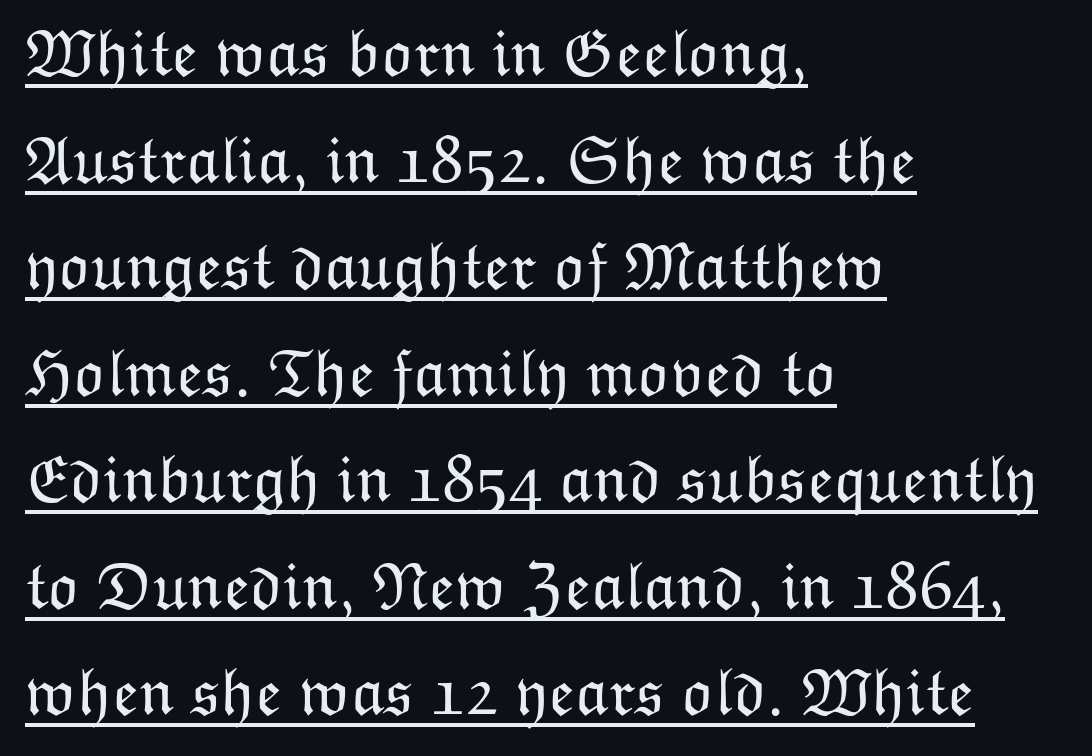
The image shows 67 px light type, upright; set left-aligned, normal line spacing (1.59x), normal letter spacing, underlined; low stroke contrast and a medium x-height.
